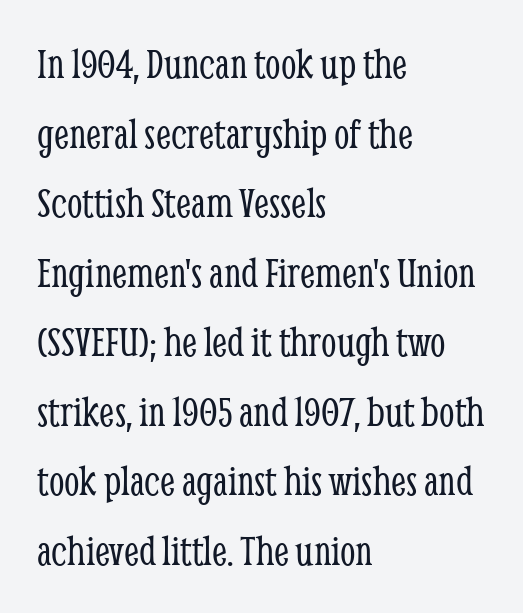
Yep, those are serifs on the letters. This is the regular roman posture of the typeface. Descenders are the only things crossing below the line. Spacing between characters is what you'd get straight out of the box. Here the designer chose a conventional face with non-uniform glyph widths.
